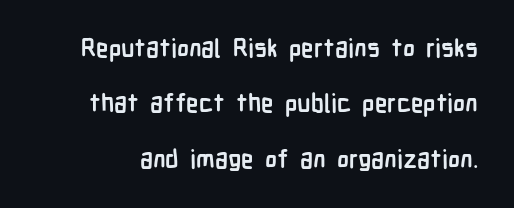
{"italic": "no", "bold": "yes", "underline": "no", "line_spacing": "loose", "line_spacing_ratio": 2.22, "letter_spacing": "normal", "letter_spacing_em": 0.0, "glyph_px": 25}
